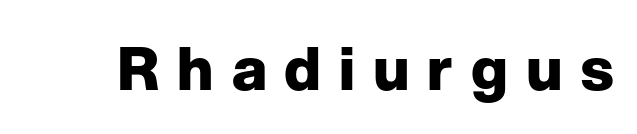
{"serif": "no", "italic": "no", "bold": "yes", "weight": "heavy", "width": "normal", "stroke_contrast": "low", "x_height": "medium", "monospaced": "no", "underline": "no", "letter_spacing": "wide", "letter_spacing_em": 0.3, "glyph_px": 60}
